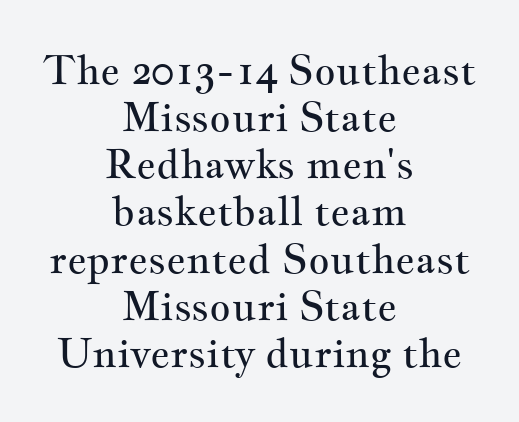
Q: Is the text bold? A: No.
Q: Is the text italic (slanted)? A: No, it is upright.
Q: Is the typeface a serif or a sans-serif typeface? A: Serif.
Q: Is the text underlined? A: No.
Q: How is the paragraph aligned? A: Centered.
Q: Is the spacing between letters normal or unusually wide? A: Normal.
Q: Is the spacing between lines tight, normal or loose? A: Tight.
Q: Width (condensed, normal, or wide)? A: Wide.
Q: Stroke contrast? A: Medium.
Q: x-height? A: Small.
Q: Monospaced? A: No.
